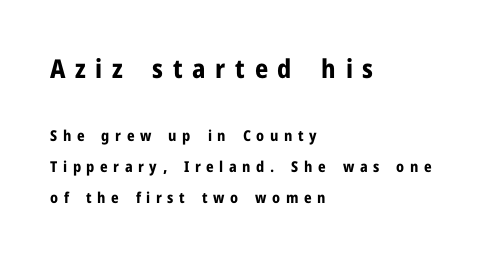
The image shows 26 px bold type, upright; set left-aligned, loose line spacing (2.06x), unusually wide letter spacing (+0.37 em), not underlined; the first (top) block is 1.73x larger.
